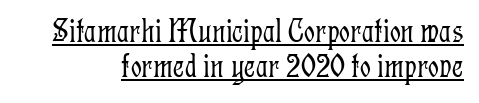
The image shows 34 px light, condensed serif type, upright; set tight line spacing (1.03x), normal letter spacing, underlined; low stroke contrast and a medium x-height.
